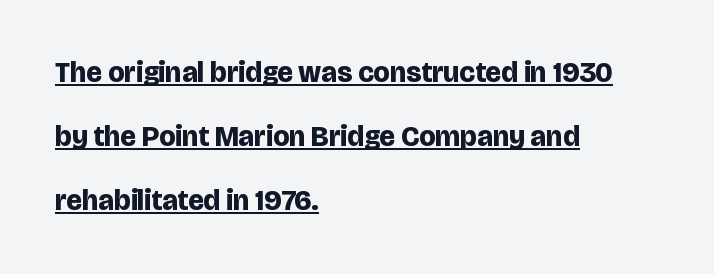
How are the letters spaced? Ordinarily, with no added tracking. Think of a printed novel: that variable character pitch is what you see here. Caption: lettering with a line underneath. The characters look thick and weighty, a clear bold.
